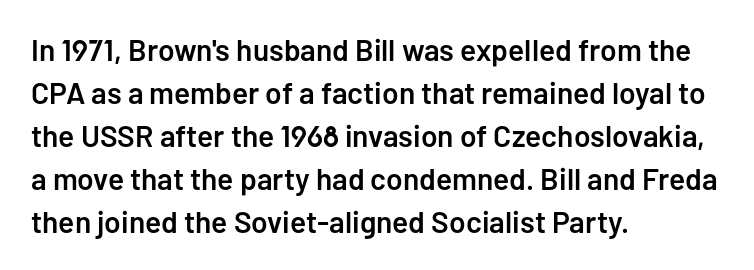
Q: Is the text bold? A: Semi-bold.
Q: Is the text italic (slanted)? A: No, it is upright.
Q: Is the typeface a serif or a sans-serif typeface? A: Sans-serif.
Q: Is the text underlined? A: No.
Q: How is the paragraph aligned? A: Left-aligned.
Q: Is the spacing between letters normal or unusually wide? A: Normal.
Q: Is the spacing between lines tight, normal or loose? A: Normal.
Q: Width (condensed, normal, or wide)? A: Normal.
Q: Stroke contrast? A: Low.
Q: x-height? A: Medium.
Q: Monospaced? A: No.
